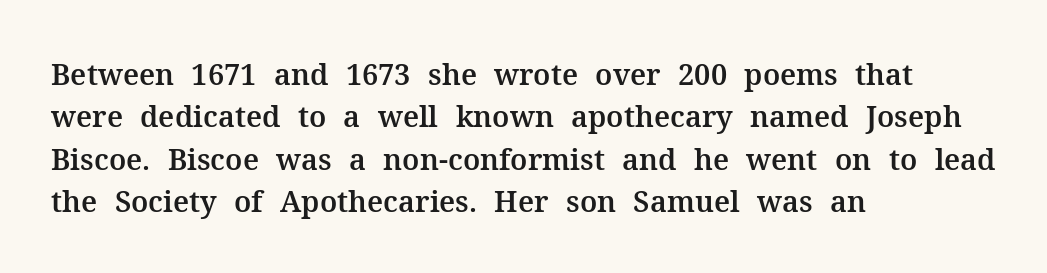
{"serif": "yes", "italic": "no", "width": "normal", "stroke_contrast": "medium", "x_height": "medium", "monospaced": "no", "underline": "no", "align": "left", "line_spacing": "normal", "line_spacing_ratio": 1.46, "letter_spacing": "normal", "letter_spacing_em": 0.0, "glyph_px": 29}
